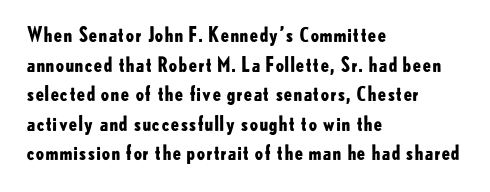
The rendering uses a bold face; every stroke is thick and dark. Compared with a centered layout, this one pins lines to the left instead. Underline: absent. In terms of letterspacing, this is plain default setting. Italic: no, the glyphs are upright roman. How would I describe the line gaps? Plain and ordinary.
